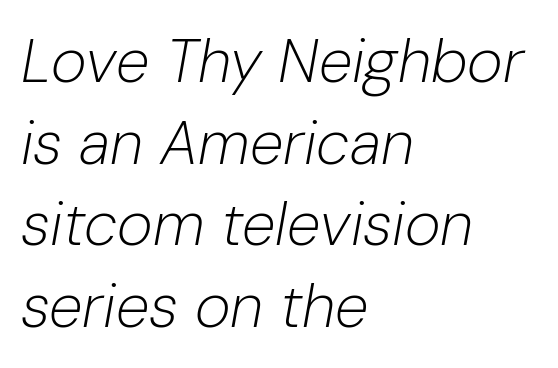
Is this a fixed-width face? No — the glyphs have proportional, varying widths. No extra tracking has been applied to these lines. Baseline-to-baseline distance is the conventional proportion of letter height. Visually the block forms a straight wall on the left and a jagged coastline on the right. The font's italic variant was chosen for this text.
